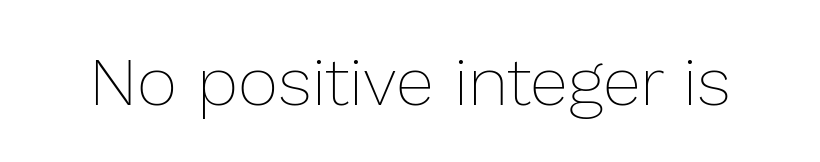
{"italic": "no", "bold": "no", "weight": "thin", "width": "normal", "stroke_contrast": "low", "x_height": "medium", "monospaced": "no", "underline": "no", "letter_spacing": "normal", "letter_spacing_em": 0.0, "glyph_px": 69}
